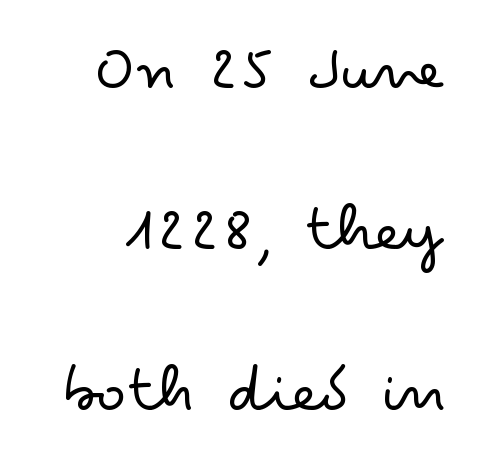
{"serif": "no", "italic": "no", "bold": "no", "weight": "light", "width": "wide", "stroke_contrast": "low", "x_height": "small", "monospaced": "no", "underline": "no", "line_spacing": "loose", "line_spacing_ratio": 2.3, "letter_spacing": "normal", "letter_spacing_em": 0.0, "glyph_px": 70}
